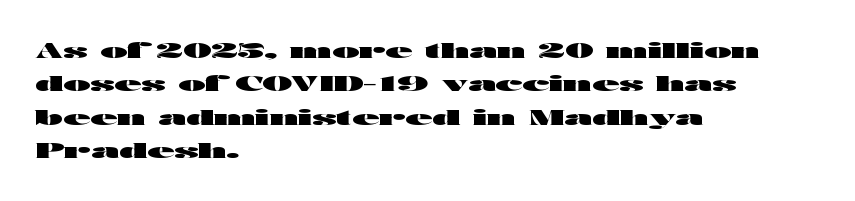
Q: Is the text bold? A: Yes.
Q: Is the text italic (slanted)? A: No, it is upright.
Q: Is the text underlined? A: No.
Q: How is the paragraph aligned? A: Left-aligned.
Q: Is the spacing between letters normal or unusually wide? A: Normal.
Q: Is the spacing between lines tight, normal or loose? A: Normal.
